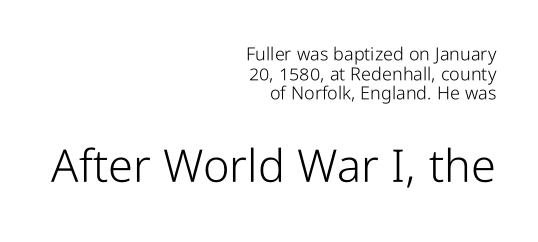
Q: Is the text bold? A: No.
Q: Is the text italic (slanted)? A: No, it is upright.
Q: Is the typeface a serif or a sans-serif typeface? A: Sans-serif.
Q: Is the text underlined? A: No.
Q: How is the paragraph aligned? A: Right-aligned.
Q: Is the spacing between letters normal or unusually wide? A: Normal.
Q: Is the spacing between lines tight, normal or loose? A: Tight.
Q: Which block of text is set in a larger size, the first (top) or the second (bottom)? A: The second (bottom) one.
Q: Width (condensed, normal, or wide)? A: Condensed.
Q: Stroke contrast? A: Low.
Q: x-height? A: Medium.
Q: Monospaced? A: No.
